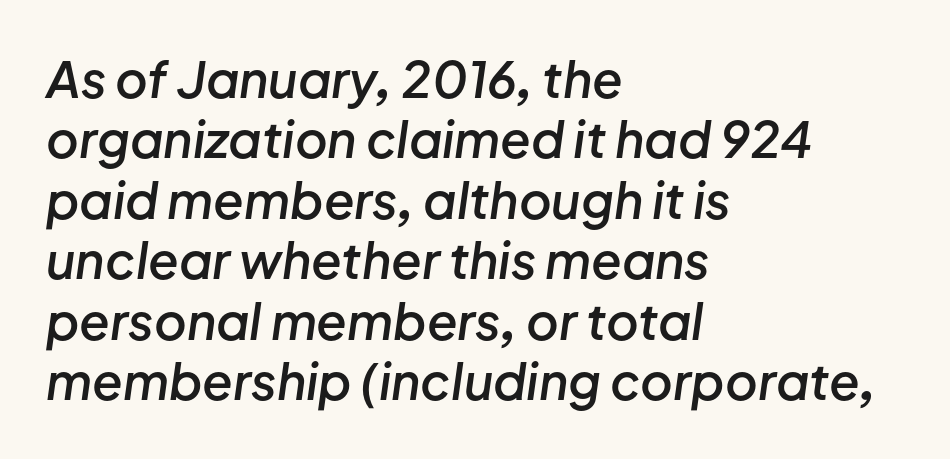
These lines are rendered in a variable-pitch font. This rendering uses left alignment, leaving the right contour irregular. Compared with typical body copy, the letter spacing here is the same. A fair bit of extra ink — the face is semibold, not bold.
